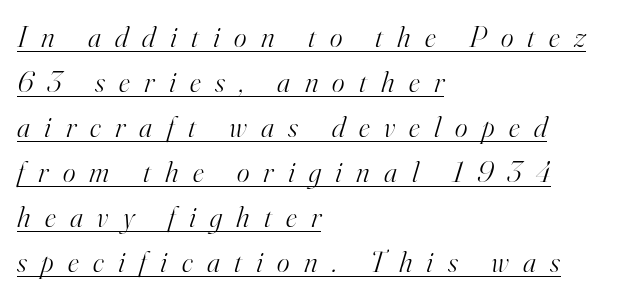
Honestly, the row spacing looks completely unremarkable. Looks like regular typesetting: each glyph gets only the width it needs. The strokes are not fattened; the text isn't bold. Students, note that the glyphs here are deliberately spaced far apart. Where is the straight margin? On the left. Does the lettering tilt? It does — this is italic.
